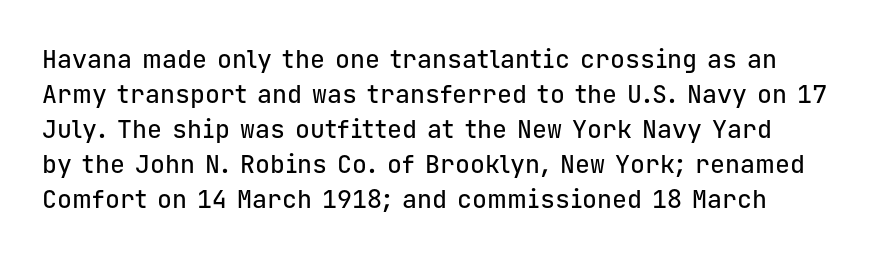
Q: Is the text italic (slanted)? A: No, it is upright.
Q: Is the text underlined? A: No.
Q: Is the spacing between letters normal or unusually wide? A: Normal.
Q: Is the spacing between lines tight, normal or loose? A: Normal.
